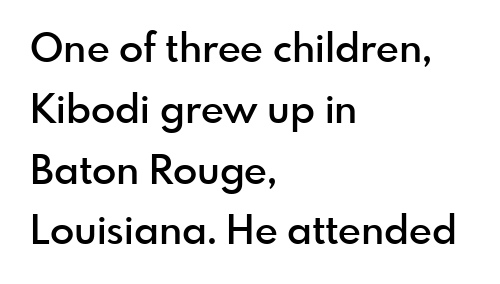
{"serif": "no", "italic": "no", "bold": "semi", "weight": "semibold", "width": "normal", "x_height": "small", "monospaced": "no", "underline": "no", "align": "left", "line_spacing": "normal", "line_spacing_ratio": 1.52, "letter_spacing": "normal", "letter_spacing_em": 0.0, "glyph_px": 40}
